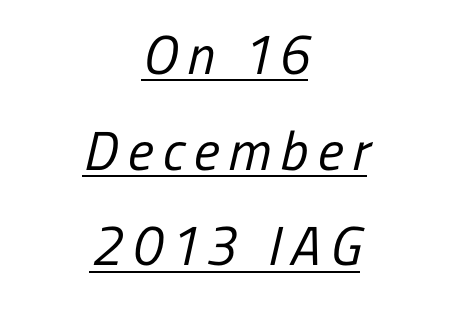
{"serif": "no", "bold": "no", "weight": "regular", "width": "condensed", "stroke_contrast": "low", "x_height": "medium", "monospaced": "no", "underline": "yes", "align": "center", "line_spacing_ratio": 1.74, "glyph_px": 55}
